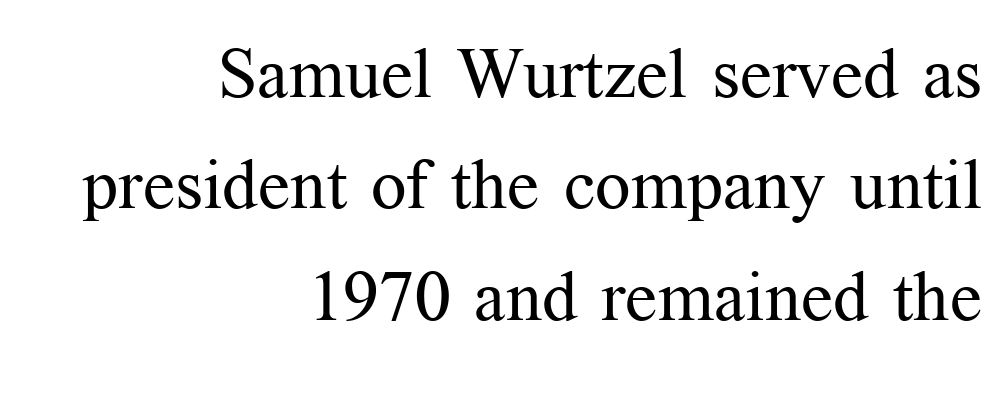
Q: Is the text bold? A: No.
Q: Is the text italic (slanted)? A: No, it is upright.
Q: Is the typeface a serif or a sans-serif typeface? A: Serif.
Q: Is the text underlined? A: No.
Q: How is the paragraph aligned? A: Right-aligned.
Q: Is the spacing between letters normal or unusually wide? A: Normal.
Q: Is the spacing between lines tight, normal or loose? A: Normal.
Q: Width (condensed, normal, or wide)? A: Normal.
Q: Stroke contrast? A: Medium.
Q: x-height? A: Medium.
Q: Monospaced? A: No.
